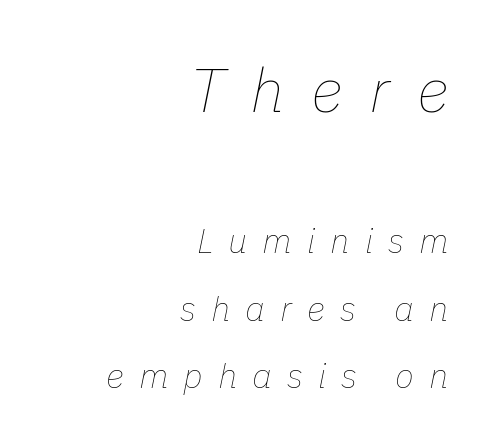
{"italic": "yes", "lean": "right", "slant_degrees": 11, "bold": "no", "weight": "thin", "width": "normal", "stroke_contrast": "low", "x_height": "medium", "monospaced": "no", "underline": "no", "align": "right", "line_spacing": "loose", "line_spacing_ratio": 1.93, "letter_spacing": "wide", "letter_spacing_em": 0.43, "larger_block": "first", "size_ratio": 1.77, "glyph_px": 62}
